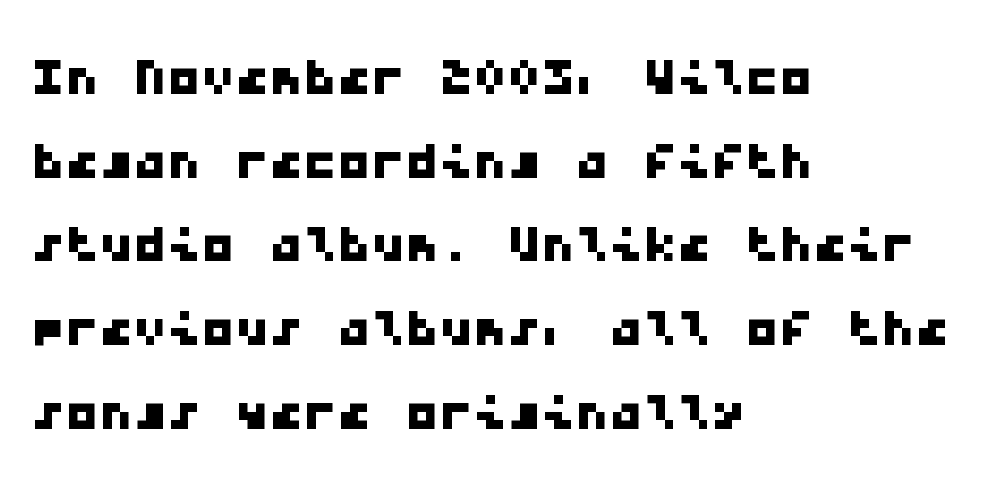
Q: Is the typeface a serif or a sans-serif typeface? A: Sans-serif.
Q: Is the text underlined? A: No.
Q: How is the paragraph aligned? A: Left-aligned.
Q: Is the spacing between letters normal or unusually wide? A: Normal.
Q: Width (condensed, normal, or wide)? A: Wide.
Q: Stroke contrast? A: Low.
Q: x-height? A: Medium.
Q: Monospaced? A: Yes.
